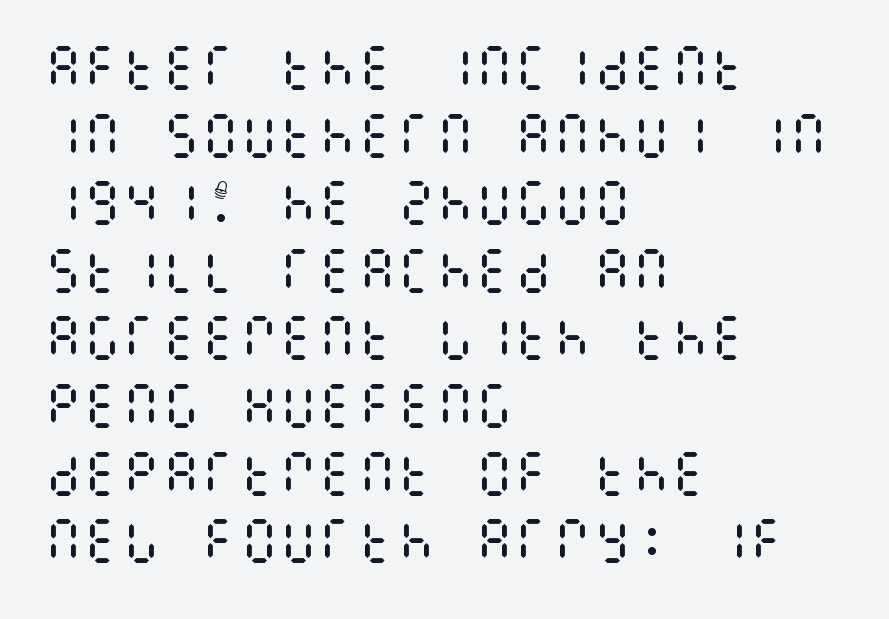
Honestly, the letter spacing is just normal — you wouldn't notice it. The typography opts for an upright posture over an oblique one. Think standard paragraph weight, or any step lighter than that. Notice how the passage keeps a crisp vertical edge on the left only. The rows are spaced the way most documents space them.
